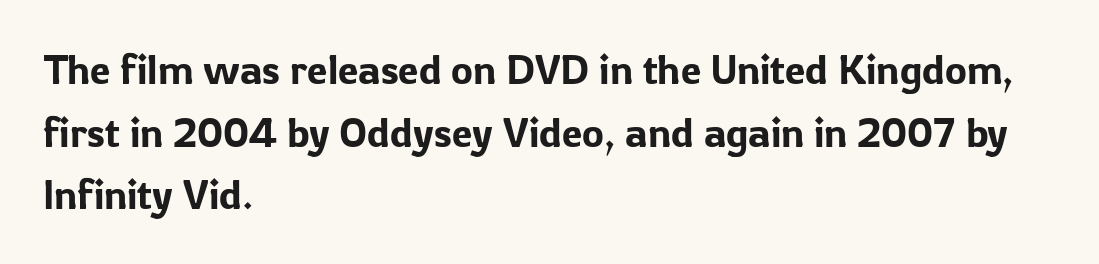
Is the block centered? No — it sits flush against the left margin. A typesetter would call this proportional, since set widths differ per character. This rendering leaves character spacing at its baseline value. Has an underline been added? It has not. Note: no serifs on the glyphs. Is there much room between lines? A standard amount, neither cramped nor airy.
